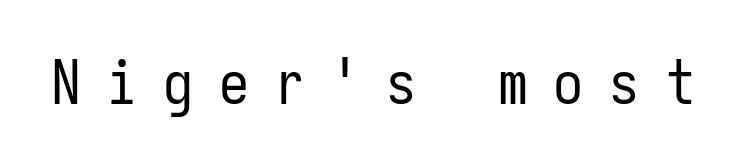
{"serif": "no", "italic": "no", "bold": "no", "weight": "regular", "width": "condensed", "stroke_contrast": "low", "x_height": "medium", "monospaced": "yes", "underline": "no", "letter_spacing": "wide", "letter_spacing_em": 0.43, "glyph_px": 60}
